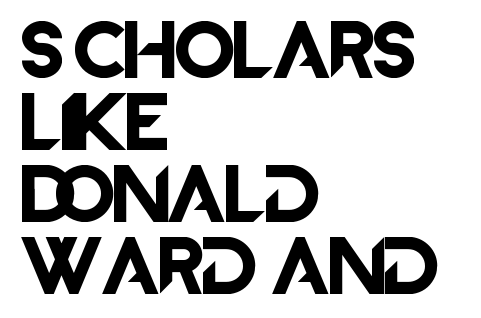
The paragraph shown leans on its left margin. The designer went with a sans here, leaving each stem footless. Posture: straight, roman, zero tilt. Proportional: the letters do not fall into vertical columns.
